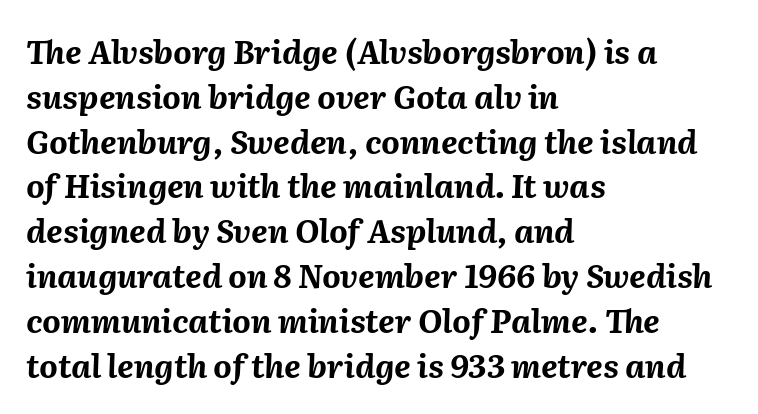
Q: Is the text bold? A: Yes.
Q: Is the text italic (slanted)? A: Yes, it leans right by about 2 degrees.
Q: Is the text underlined? A: No.
Q: How is the paragraph aligned? A: Left-aligned.
Q: Is the spacing between letters normal or unusually wide? A: Normal.
Q: Is the spacing between lines tight, normal or loose? A: Normal.
Q: Width (condensed, normal, or wide)? A: Normal.
Q: Stroke contrast? A: Medium.
Q: x-height? A: Medium.
Q: Monospaced? A: No.
